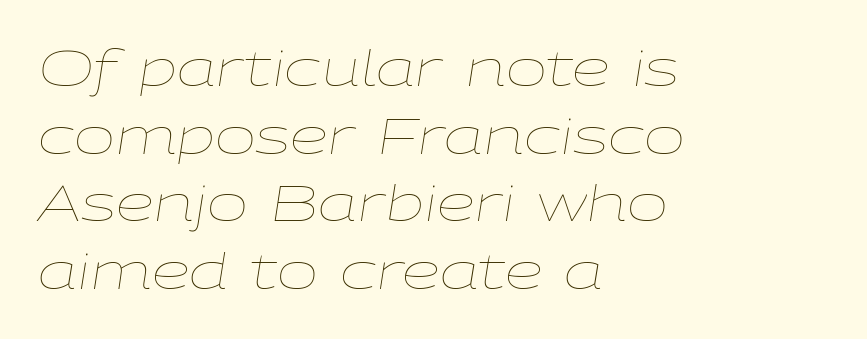
Q: Is the text bold? A: No.
Q: Is the text italic (slanted)? A: Yes, it leans right by about 9 degrees.
Q: Is the text underlined? A: No.
Q: How is the paragraph aligned? A: Left-aligned.
Q: Is the spacing between letters normal or unusually wide? A: Normal.
Q: Is the spacing between lines tight, normal or loose? A: Normal.
Q: Width (condensed, normal, or wide)? A: Wide.
Q: Stroke contrast? A: Low.
Q: x-height? A: Medium.
Q: Monospaced? A: No.
